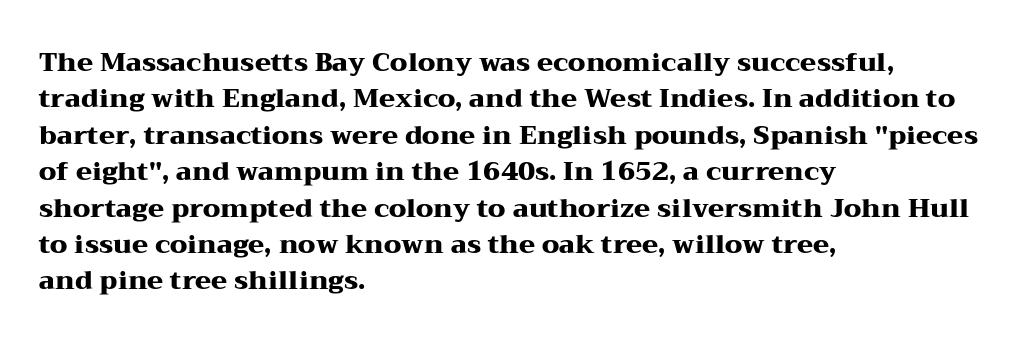
Characters remain perfectly vertical along every line. The passage is arranged the way most books set body copy — flush left. These lines sit exactly where default settings would place them. Nobody touched the tracking dial on this one. Descender tails drop into unmarked territory. Is the type bold? Yes — the strokes are clearly thick and heavy.
